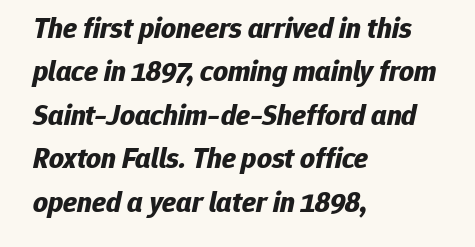
Q: Is the text bold? A: Yes.
Q: Is the text italic (slanted)? A: Yes, it leans right by about 12 degrees.
Q: Is the text underlined? A: No.
Q: How is the paragraph aligned? A: Left-aligned.
Q: Is the spacing between letters normal or unusually wide? A: Normal.
Q: Is the spacing between lines tight, normal or loose? A: Normal.
Q: Width (condensed, normal, or wide)? A: Normal.
Q: Stroke contrast? A: Low.
Q: x-height? A: Medium.
Q: Monospaced? A: No.
